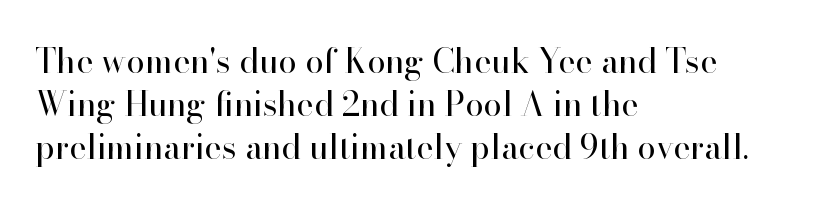
Q: Is the text bold? A: No.
Q: Is the text italic (slanted)? A: No, it is upright.
Q: Is the typeface a serif or a sans-serif typeface? A: Serif.
Q: Is the text underlined? A: No.
Q: How is the paragraph aligned? A: Left-aligned.
Q: Is the spacing between letters normal or unusually wide? A: Normal.
Q: Is the spacing between lines tight, normal or loose? A: Normal.
Q: Width (condensed, normal, or wide)? A: Normal.
Q: Stroke contrast? A: High.
Q: x-height? A: Small.
Q: Monospaced? A: No.
